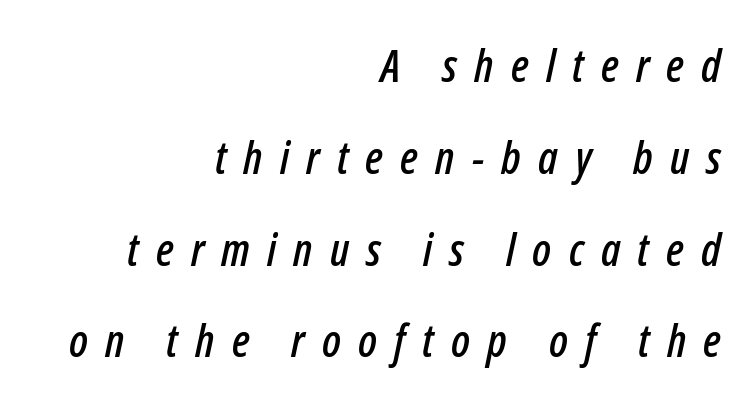
Q: Is the text italic (slanted)? A: Yes, it leans right by about 12 degrees.
Q: Is the text underlined? A: No.
Q: How is the paragraph aligned? A: Right-aligned.
Q: Is the spacing between letters normal or unusually wide? A: Unusually wide.
Q: Is the spacing between lines tight, normal or loose? A: Loose.
Q: Width (condensed, normal, or wide)? A: Condensed.
Q: Stroke contrast? A: Low.
Q: x-height? A: Medium.
Q: Monospaced? A: No.
